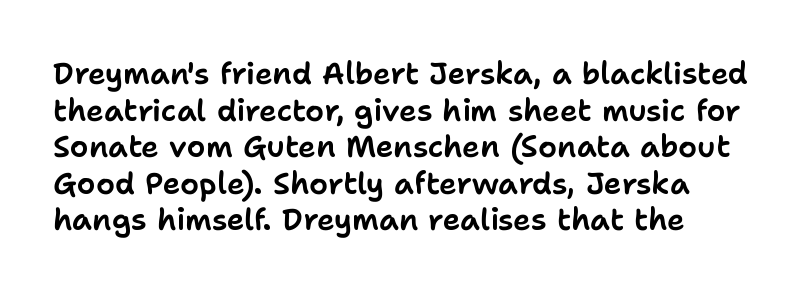
Q: Is the text italic (slanted)? A: No, it is upright.
Q: Is the typeface a serif or a sans-serif typeface? A: Sans-serif.
Q: Is the text underlined? A: No.
Q: Is the spacing between letters normal or unusually wide? A: Normal.
Q: Width (condensed, normal, or wide)? A: Normal.
Q: Stroke contrast? A: Low.
Q: x-height? A: Medium.
Q: Monospaced? A: No.
